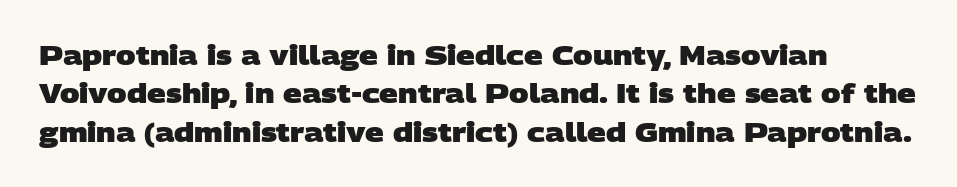
Q: Is the text bold? A: Yes.
Q: Is the text underlined? A: No.
Q: How is the paragraph aligned? A: Left-aligned.
Q: Is the spacing between letters normal or unusually wide? A: Normal.
Q: Is the spacing between lines tight, normal or loose? A: Normal.
